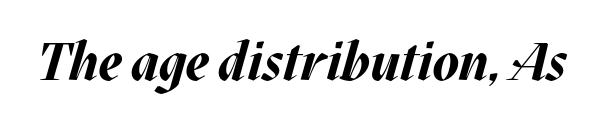
{"italic": "yes", "lean": "right", "slant_degrees": 17, "bold": "yes", "weight": "bold", "width": "normal", "stroke_contrast": "medium", "x_height": "large", "monospaced": "no", "underline": "no", "letter_spacing": "normal", "letter_spacing_em": 0.0, "glyph_px": 53}
